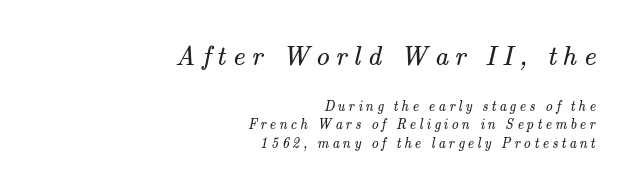
Q: Is the text bold? A: No.
Q: Is the text underlined? A: No.
Q: How is the paragraph aligned? A: Right-aligned.
Q: Is the spacing between letters normal or unusually wide? A: Unusually wide.
Q: Is the spacing between lines tight, normal or loose? A: Normal.
Q: Which block of text is set in a larger size, the first (top) or the second (bottom)? A: The first (top) one.
